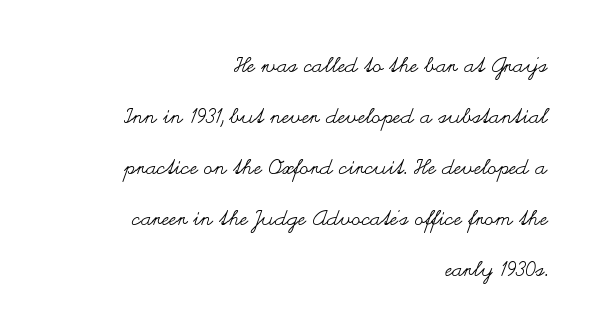
Is the block centered? No — it sits flush against the right margin. The line-height multiplier appears high, well above default. Ink coverage per letter is moderate at most. Plain, unruled lines of type. The gaps between neighbouring characters are ordinary and unremarkable.
